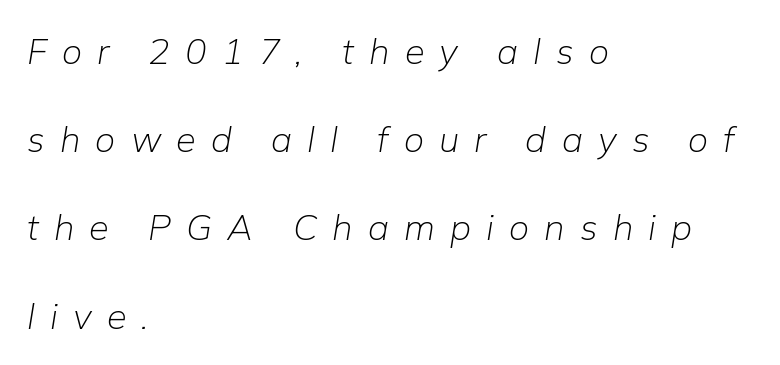
The image shows 36 px light type, italic (leaning right); set left-aligned, loose line spacing (2.45x), unusually wide letter spacing (+0.42 em), not underlined; low stroke contrast and a medium x-height.
